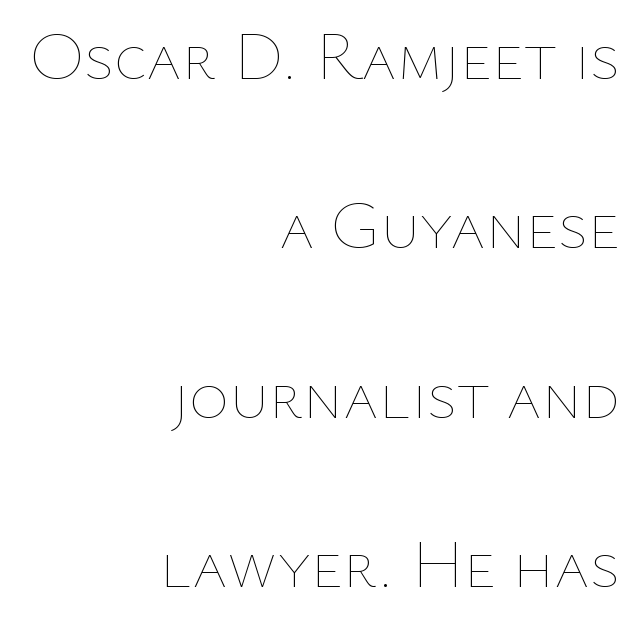
Q: Is the text bold? A: No.
Q: Is the text italic (slanted)? A: No, it is upright.
Q: Is the text underlined? A: No.
Q: How is the paragraph aligned? A: Right-aligned.
Q: Is the spacing between letters normal or unusually wide? A: Normal.
Q: Is the spacing between lines tight, normal or loose? A: Loose.
Q: Width (condensed, normal, or wide)? A: Normal.
Q: Stroke contrast? A: Low.
Q: x-height? A: Medium.
Q: Monospaced? A: No.
